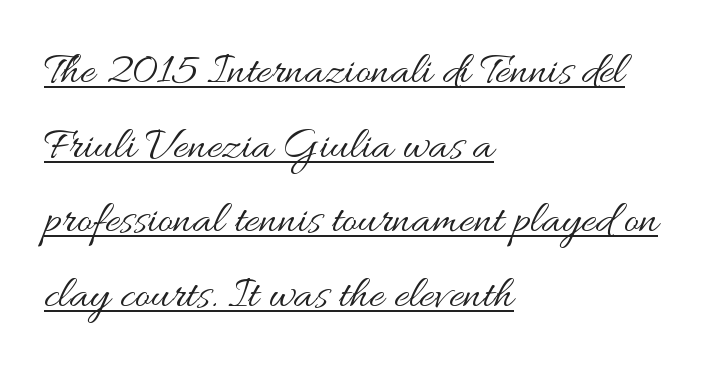
{"bold": "no", "weight": "regular", "width": "wide", "stroke_contrast": "medium", "x_height": "small", "monospaced": "no", "underline": "yes", "align": "left", "line_spacing": "normal", "line_spacing_ratio": 1.62, "letter_spacing": "normal", "letter_spacing_em": 0.0, "glyph_px": 46}
